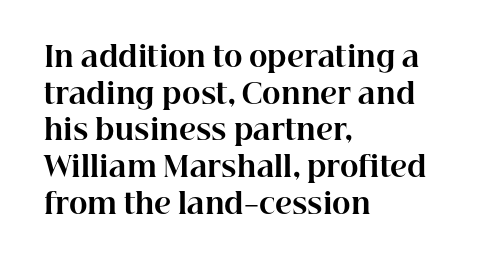
{"serif": "yes", "italic": "no", "bold": "yes", "weight": "bold", "width": "normal", "stroke_contrast": "high", "x_height": "medium", "monospaced": "no", "underline": "no", "align": "left", "line_spacing": "normal", "line_spacing_ratio": 1.31, "letter_spacing": "normal", "letter_spacing_em": 0.0, "glyph_px": 28}
